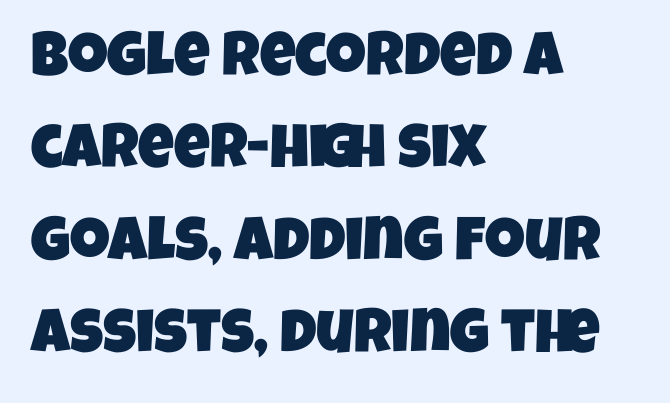
The image shows 62 px condensed sans-serif type; set left-aligned, normal line spacing (1.49x), normal letter spacing, not underlined; low stroke contrast and a large x-height.
